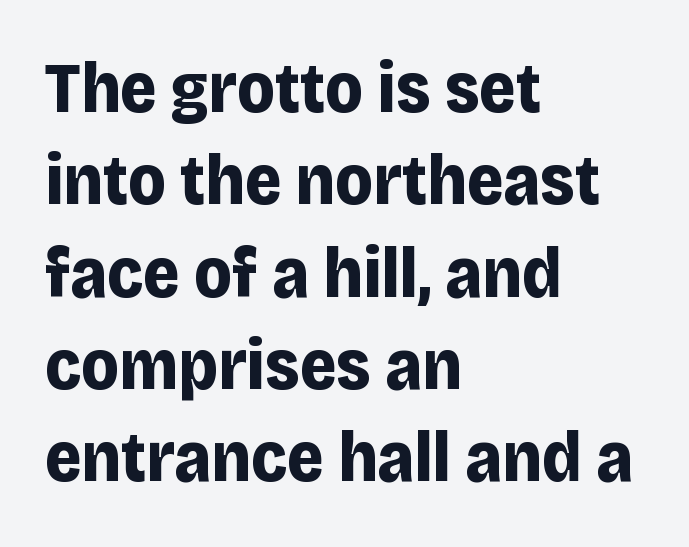
{"serif": "no", "italic": "no", "bold": "yes", "weight": "bold", "width": "normal", "stroke_contrast": "low", "x_height": "large", "monospaced": "no", "underline": "no", "align": "left", "line_spacing": "normal", "line_spacing_ratio": 1.3, "letter_spacing": "normal", "letter_spacing_em": 0.0, "glyph_px": 71}
